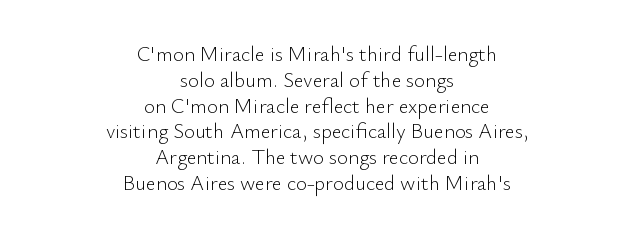
{"italic": "no", "bold": "no", "underline": "no", "align": "center", "line_spacing_ratio": 1.23, "letter_spacing": "normal", "letter_spacing_em": 0.0, "glyph_px": 21}
